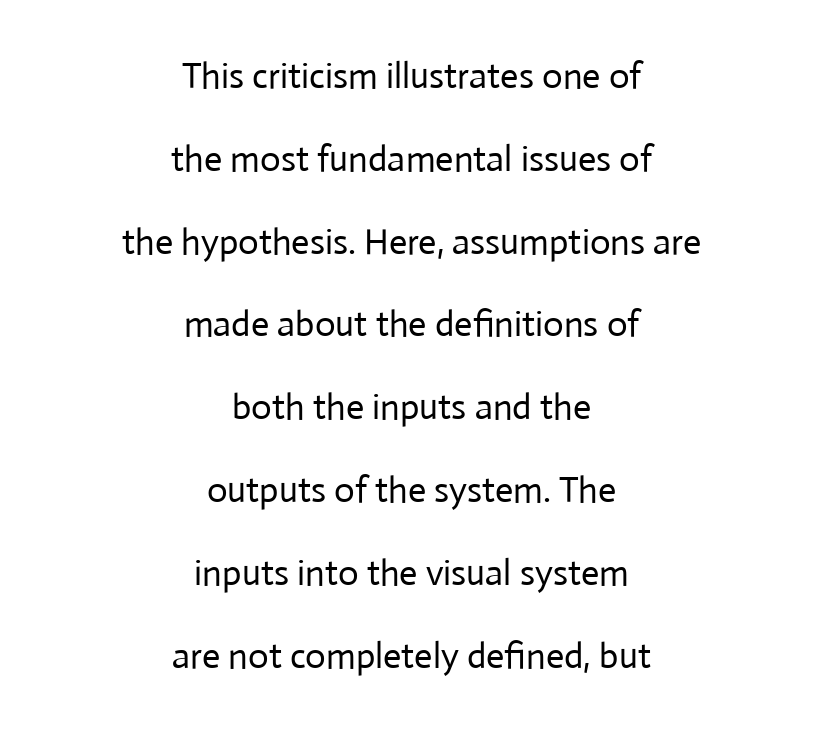
Interline gaps are noticeably wide in this sample. The font's upright variant was chosen for this text. You can tell from the bare stems that sans-serif type was used. If you folded the block vertically in half, each line would mirror itself in length. Quick note: underline off.
